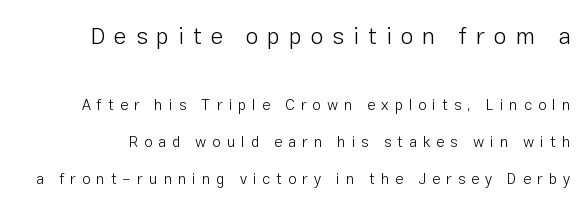
There is plenty of visible air inserted between adjacent glyphs. Unmarked baselines from the first word to the last. The passage shown stacks its lines with a broad gap. No italicization has been applied; the sample stays upright. The composition opens big and finishes small.
